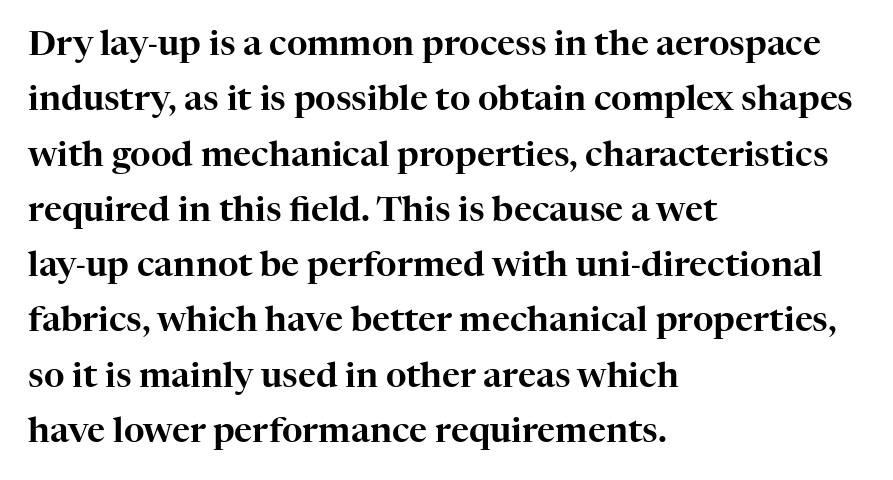
In CSS terms this would be text-align: left. Default kerning and tracking; the words read as compact shapes. Typographically, this falls in the serif category. Italic: no, the glyphs are upright roman. This sample keeps an unexceptional amount of space between lines. The face used here is proportionally spaced, like ordinary book or web type.
